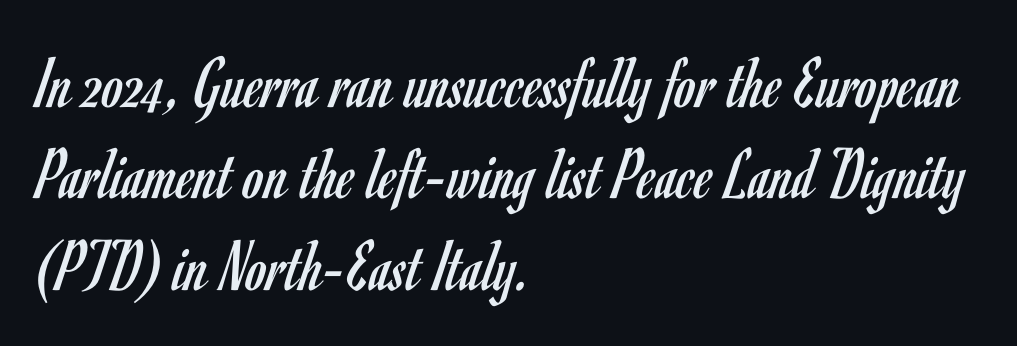
Q: Is the text bold? A: No.
Q: Is the text italic (slanted)? A: Yes.
Q: Is the typeface a serif or a sans-serif typeface? A: Sans-serif.
Q: Is the text underlined? A: No.
Q: How is the paragraph aligned? A: Left-aligned.
Q: Is the spacing between letters normal or unusually wide? A: Normal.
Q: Width (condensed, normal, or wide)? A: Condensed.
Q: Stroke contrast? A: Low.
Q: x-height? A: Small.
Q: Monospaced? A: No.
